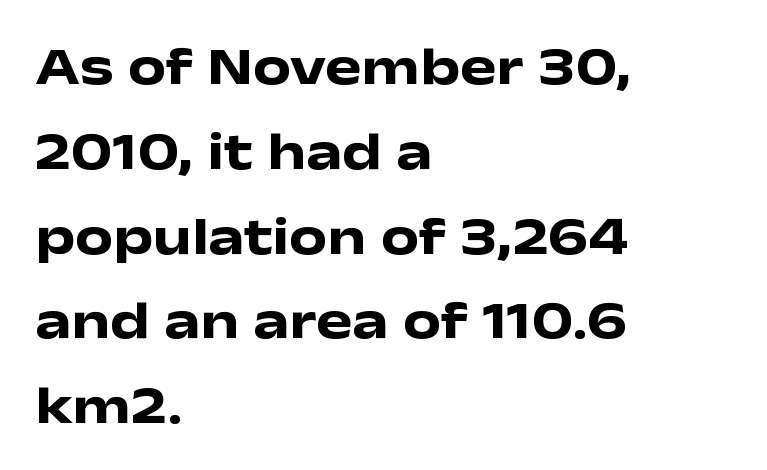
The image shows 54 px heavy, wide sans-serif type, upright; set left-aligned, normal line spacing (1.57x), normal letter spacing, not underlined; low stroke contrast and a medium x-height.
